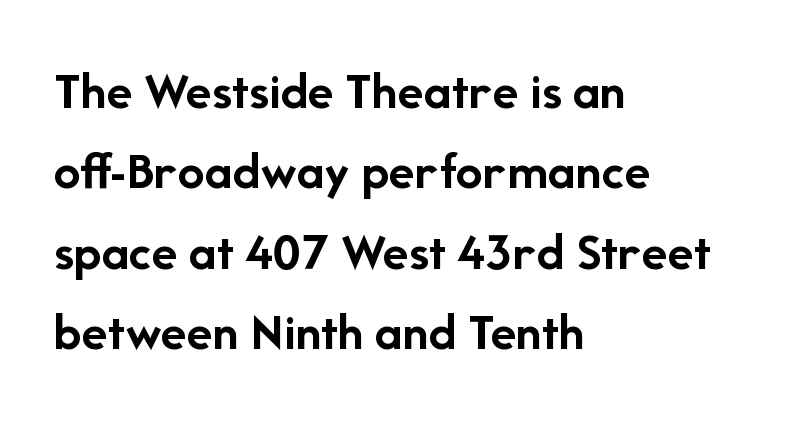
The image shows 54 px semibold sans-serif type, upright; set left-aligned, normal line spacing (1.49x), normal letter spacing, not underlined; low stroke contrast and a medium x-height.
